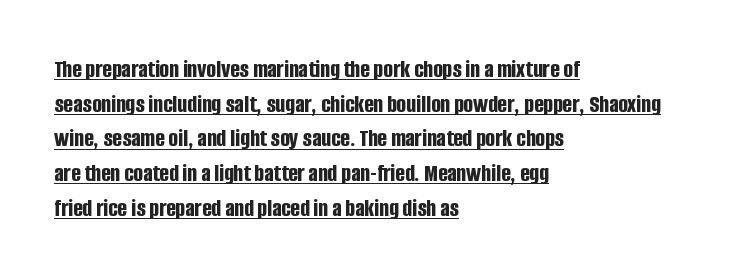
As a designer I'd log this as weight 700, bold. Looks like someone drew a line under every word here. The space between consecutive lines is moderate. Where is the straight margin? On the left. Honestly, the letter spacing is just normal — you wouldn't notice it. Does the lettering tilt? It doesn't — this is upright.
